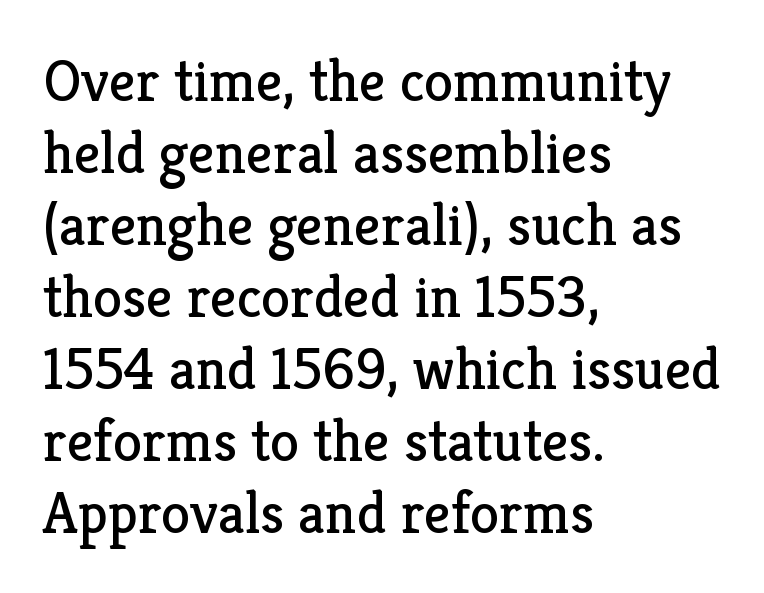
The image shows 59 px regular-weight serif type, upright; set left-aligned, line spacing 1.22x, normal letter spacing, not underlined; low stroke contrast and a medium x-height.
